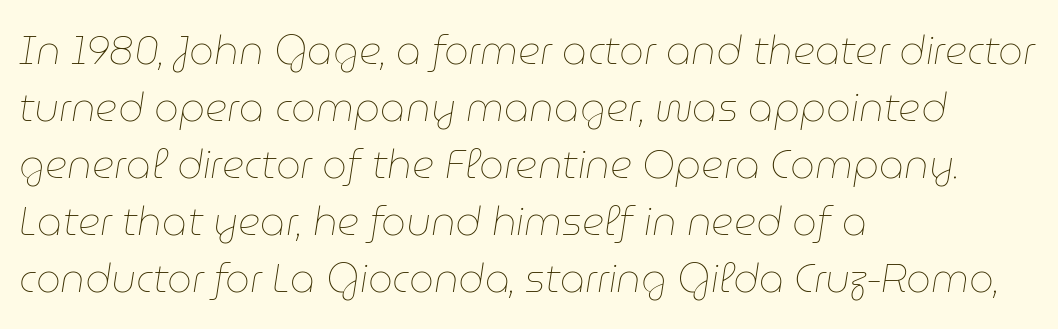
The image shows 39 px thin type, italic (leaning right); set left-aligned, normal line spacing (1.46x), normal letter spacing, not underlined; low stroke contrast and a medium x-height.
